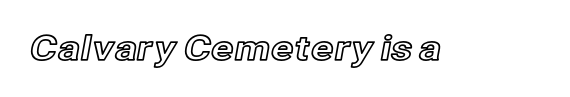
This rendering features lettering with no underline. Nothing unusual about the tracking: characters are spaced as the font intends. The letters advance in unequal steps, a hallmark of proportional type.
